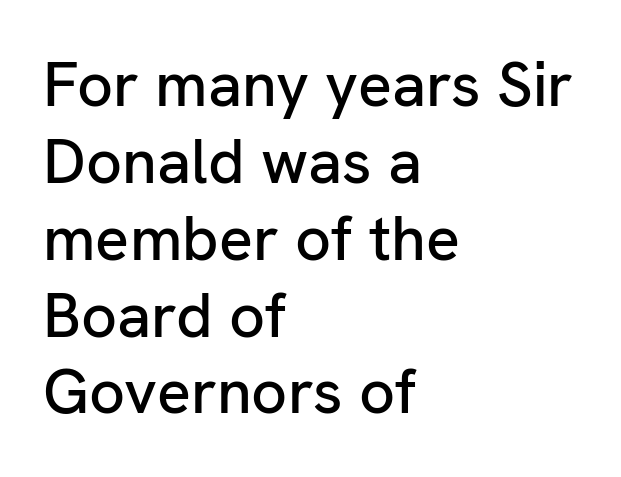
Q: Is the text italic (slanted)? A: No, it is upright.
Q: Is the typeface a serif or a sans-serif typeface? A: Sans-serif.
Q: Is the text underlined? A: No.
Q: How is the paragraph aligned? A: Left-aligned.
Q: Is the spacing between letters normal or unusually wide? A: Normal.
Q: Width (condensed, normal, or wide)? A: Normal.
Q: Stroke contrast? A: Low.
Q: x-height? A: Medium.
Q: Monospaced? A: No.
